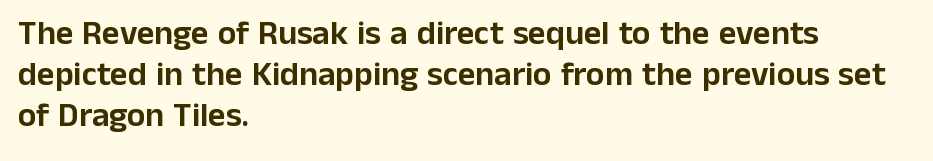
The image shows 34 px sans-serif type, upright; set left-aligned, line spacing 1.21x, normal letter spacing, not underlined; low stroke contrast and a medium x-height.
